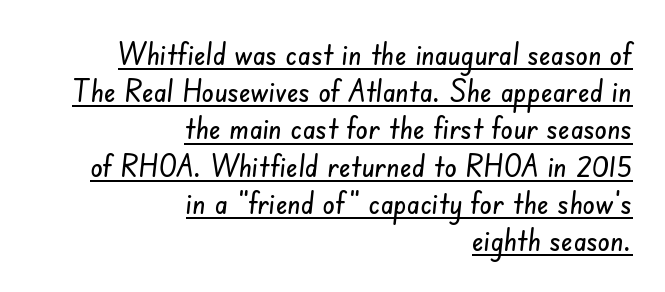
The type is set solid horizontally, with unmodified tracking. You can see a thin bar hugging the bottom of the glyphs. Note the varied advance widths — an 'i' is clearly narrower than an 'm'. The lines are quadded right. The type family on display is of the sans-serif kind.
